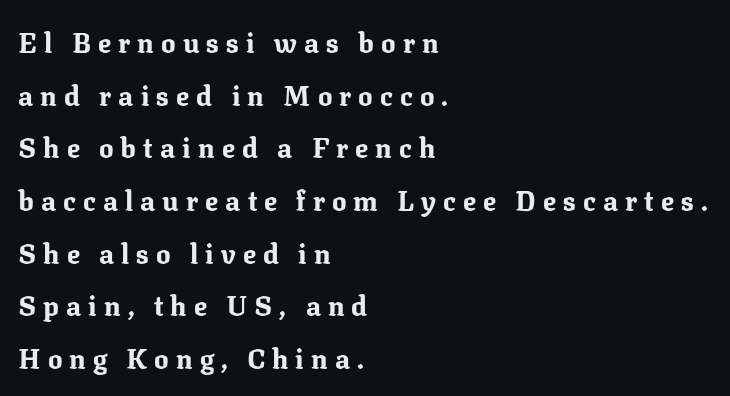
{"italic": "no", "bold": "yes", "underline": "no", "align": "left", "line_spacing": "loose", "line_spacing_ratio": 1.95, "letter_spacing": "wide", "letter_spacing_em": 0.26, "glyph_px": 27}
